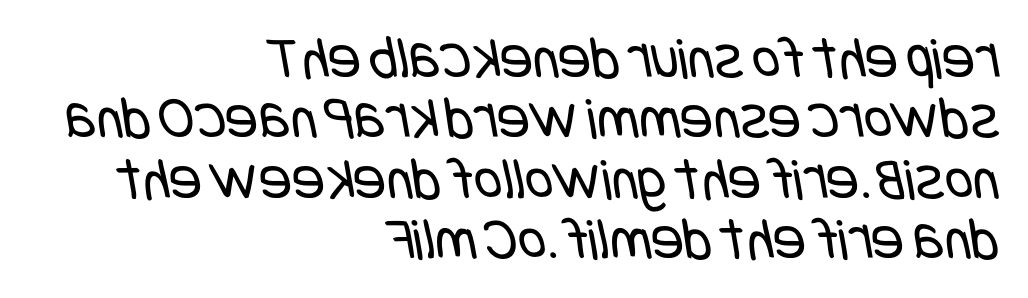
{"serif": "no", "bold": "no", "weight": "regular", "width": "condensed", "stroke_contrast": "low", "x_height": "large", "underline": "no", "align": "right", "line_spacing": "tight", "line_spacing_ratio": 0.99, "letter_spacing": "normal", "letter_spacing_em": 0.0, "glyph_px": 61}
